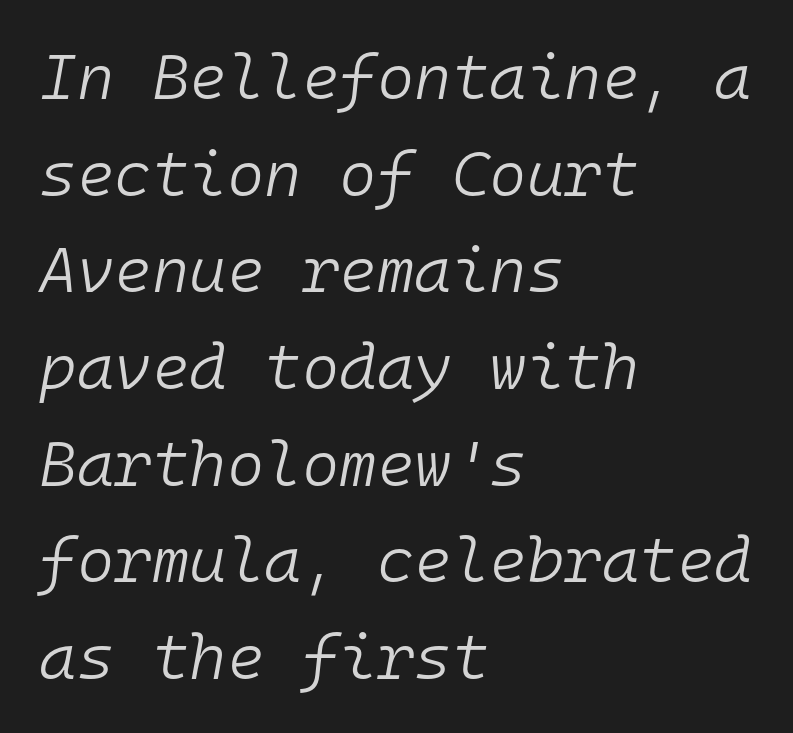
The rendering anchors every line to the left-hand side. There is no visible air inserted between adjacent glyphs. A typesetter would call this leading conventional body-copy spacing. These glyphs show unthickened strokes, regular width or finer. It's the slanting kind of type.
